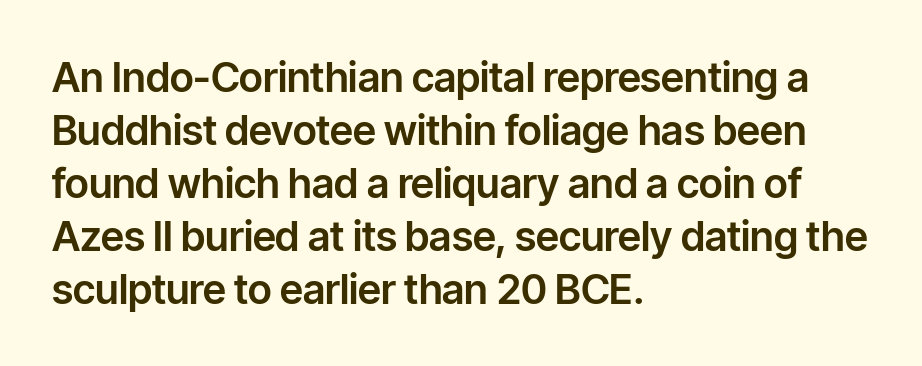
Vertical strokes here are truly vertical. The leading is moderate, giving the passage an even texture. Note the varied advance widths — an 'i' is clearly narrower than an 'm'. Nope, no serifs anywhere on these letters. Observe the ordinary spacing: letters are neighbours, not strangers. These lines stack with their left ends in a neat column.
